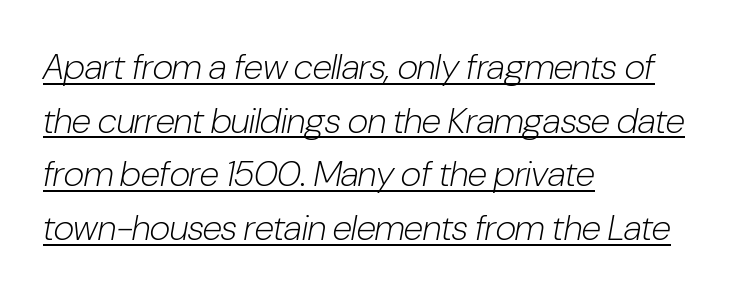
Q: Is the text bold? A: No.
Q: Is the text italic (slanted)? A: Yes, it leans right by about 10 degrees.
Q: Is the text underlined? A: Yes.
Q: How is the paragraph aligned? A: Left-aligned.
Q: Is the spacing between letters normal or unusually wide? A: Normal.
Q: Is the spacing between lines tight, normal or loose? A: Normal.
Q: Width (condensed, normal, or wide)? A: Condensed.
Q: Stroke contrast? A: Low.
Q: x-height? A: Medium.
Q: Monospaced? A: No.
